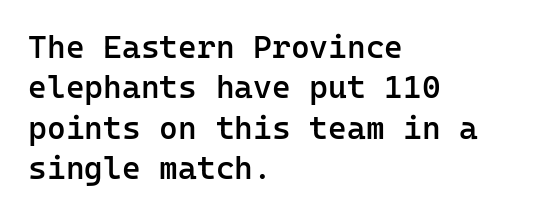
{"serif": "no", "italic": "no", "bold": "semi", "weight": "semibold", "width": "normal", "stroke_contrast": "low", "x_height": "medium", "monospaced": "yes", "underline": "no", "align": "left", "line_spacing": "normal", "line_spacing_ratio": 1.26, "letter_spacing": "normal", "letter_spacing_em": 0.0, "glyph_px": 32}
